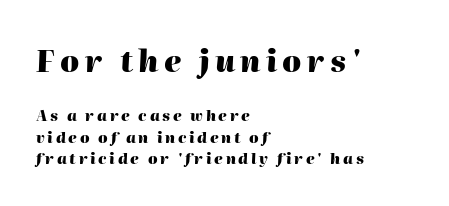
The strokes are fattened all the way to bold. The rendering uses natural spacing where letterforms have individual widths. Only glyphs here, with clear space below each row. The text carries the slant typical of an italic or oblique font. Vertically, the passage feels balanced, rows spaced as you'd expect.
